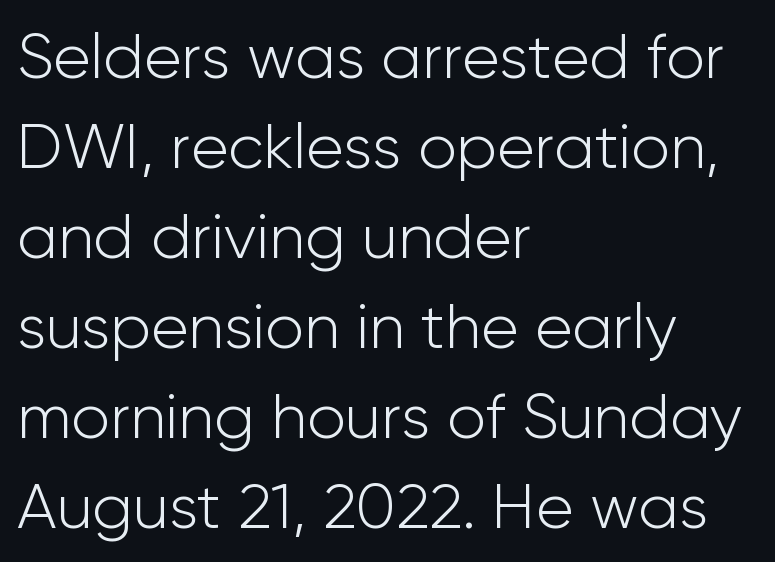
The image shows 63 px light sans-serif type, upright; set left-aligned, normal line spacing (1.43x), normal letter spacing, not underlined; low stroke contrast and a medium x-height.
